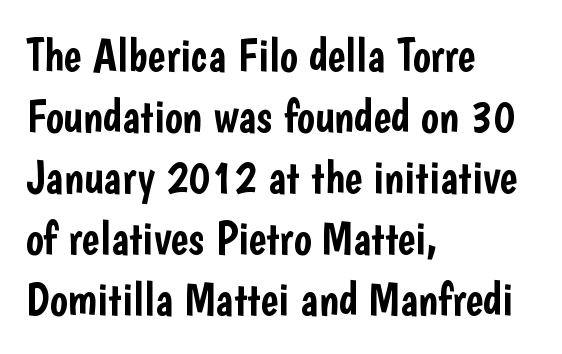
This rendering leaves character spacing at its baseline value. The typesetter chose a ragged-right arrangement here. The glyphs are unaccompanied by any horizontal stroke below them. The typography opts for an upright posture over an oblique one.
